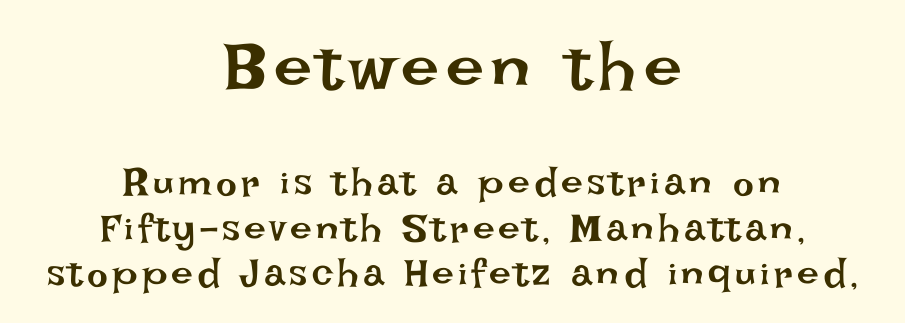
The image shows 68 px regular-weight type, upright; set centered, line spacing 1.16x, not underlined; the first (top) block is 1.74x larger; low stroke contrast and a large x-height.
